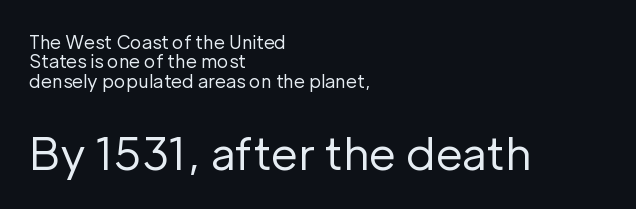
{"serif": "no", "italic": "no", "bold": "no", "weight": "regular", "width": "normal", "stroke_contrast": "low", "x_height": "medium", "monospaced": "no", "underline": "no", "align": "left", "line_spacing": "tight", "line_spacing_ratio": 1.07, "letter_spacing": "normal", "letter_spacing_em": 0.0, "larger_block": "second", "size_ratio": 2.44, "glyph_px": 44}
